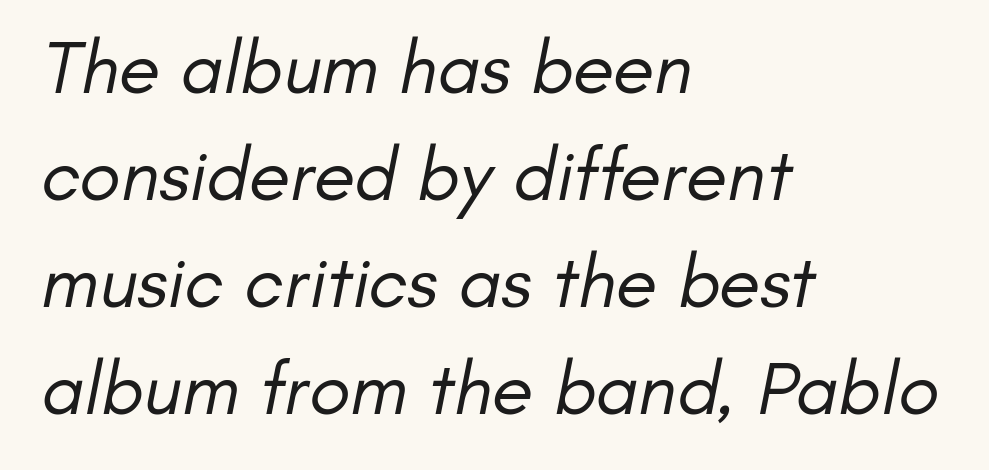
{"serif": "no", "bold": "no", "weight": "regular", "width": "normal", "stroke_contrast": "low", "x_height": "small", "monospaced": "no", "underline": "no", "align": "left", "line_spacing": "normal", "line_spacing_ratio": 1.41, "letter_spacing": "normal", "letter_spacing_em": 0.0, "glyph_px": 76}
